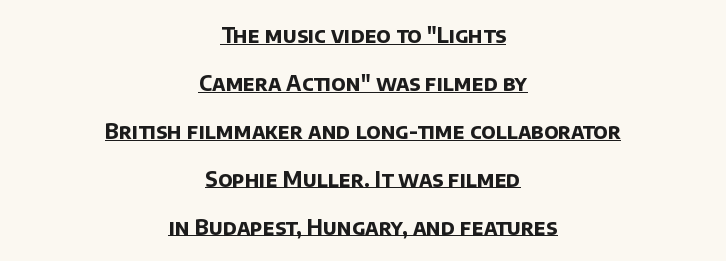
{"bold": "yes", "underline": "yes", "align": "center", "line_spacing": "loose", "line_spacing_ratio": 2.28, "letter_spacing": "normal", "letter_spacing_em": 0.0, "glyph_px": 21}
